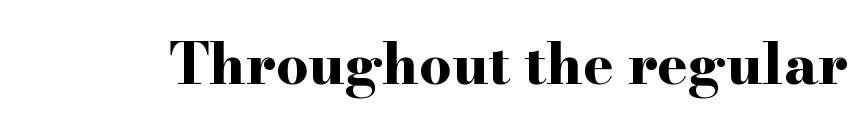
The image shows 57 px bold, wide serif type, upright; set normal letter spacing, not underlined; high stroke contrast and a small x-height.
